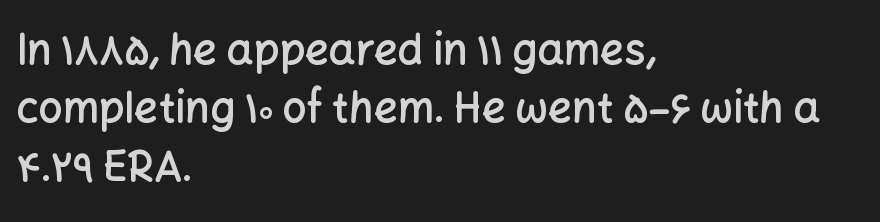
Is this a fixed-width face? No — the glyphs have proportional, varying widths. Stroke terminals: plain, sans-serif. No extra tracking has been applied to these lines. Check the space under the baseline: it is left empty.
